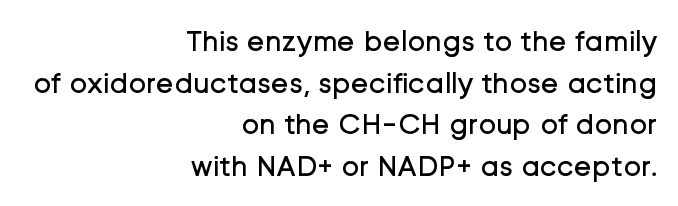
Q: Is the text bold? A: No.
Q: Is the text italic (slanted)? A: No, it is upright.
Q: Is the typeface a serif or a sans-serif typeface? A: Sans-serif.
Q: Is the text underlined? A: No.
Q: How is the paragraph aligned? A: Right-aligned.
Q: Is the spacing between letters normal or unusually wide? A: Normal.
Q: Is the spacing between lines tight, normal or loose? A: Normal.
Q: Width (condensed, normal, or wide)? A: Normal.
Q: Stroke contrast? A: Low.
Q: x-height? A: Medium.
Q: Monospaced? A: No.
